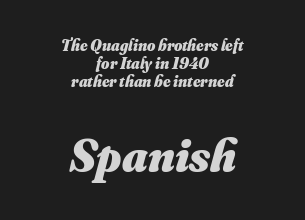
The image shows 47 px heavy type; set centered, tight line spacing (1.12x), normal letter spacing, not underlined; the second (bottom) block is 2.94x larger; medium stroke contrast and a small x-height.
